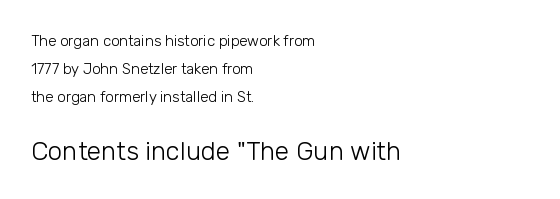
Plain, unruled lines of type. Bigger letters appear in the bottom chunk; the top chunk is reduced. This rendering leaves character spacing at its baseline value. Is this a heavy cut? Hardly; it is regular or lighter. Ordinary non-slanted type is in use. Casual observation: everything's shoved over to the left.
